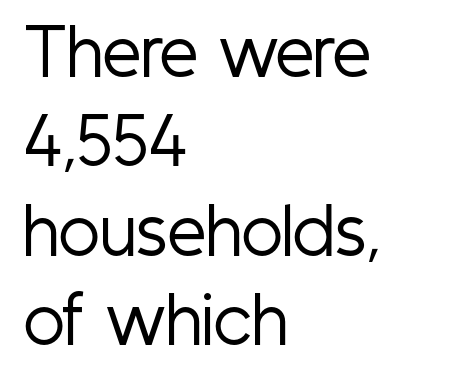
{"serif": "no", "italic": "no", "bold": "no", "weight": "regular", "width": "condensed", "stroke_contrast": "low", "x_height": "medium", "monospaced": "no", "underline": "no", "align": "left", "line_spacing": "normal", "line_spacing_ratio": 1.44, "letter_spacing": "normal", "letter_spacing_em": 0.0, "glyph_px": 62}
